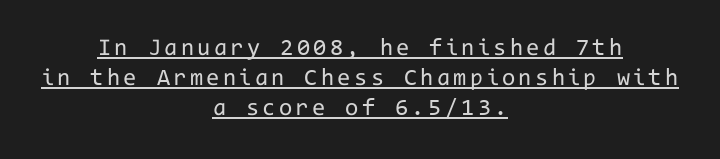
If you folded the block vertically in half, each line would mirror itself in length. The weight tops out at a normal text grade. Quick note: underline on. Ascenders rise straight up at ninety degrees.
